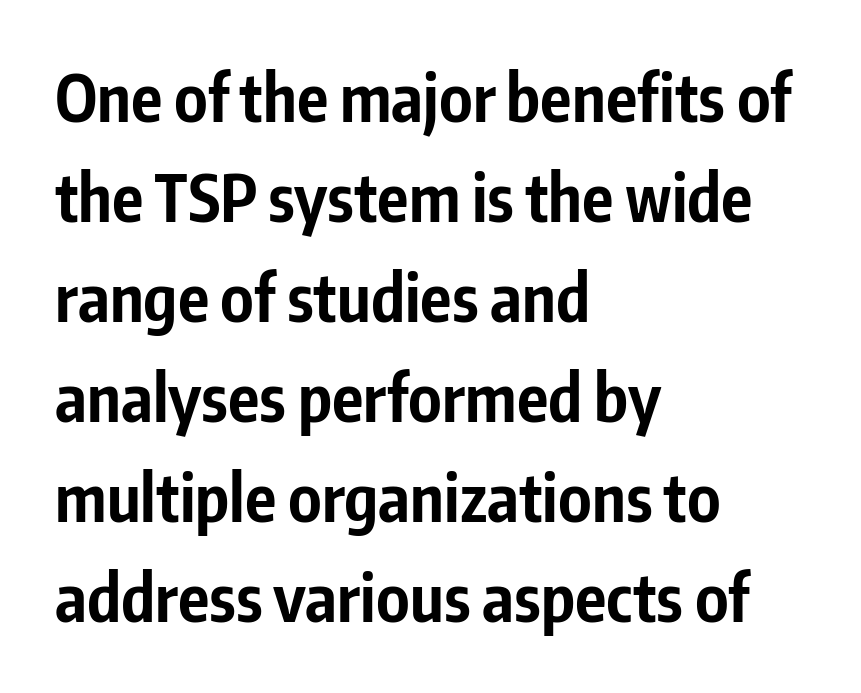
{"serif": "no", "italic": "no", "bold": "yes", "weight": "bold", "width": "condensed", "stroke_contrast": "low", "x_height": "medium", "monospaced": "no", "underline": "no", "align": "left", "line_spacing": "normal", "line_spacing_ratio": 1.54, "letter_spacing": "normal", "letter_spacing_em": 0.0, "glyph_px": 65}
